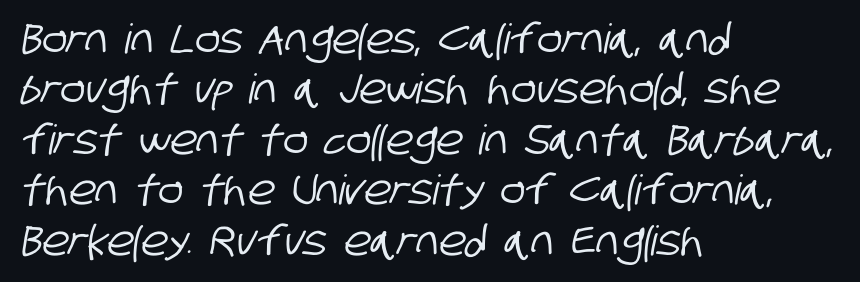
{"serif": "no", "width": "condensed", "stroke_contrast": "low", "x_height": "large", "monospaced": "no", "underline": "no", "align": "left", "line_spacing_ratio": 1.23, "letter_spacing": "normal", "letter_spacing_em": 0.0, "glyph_px": 41}
